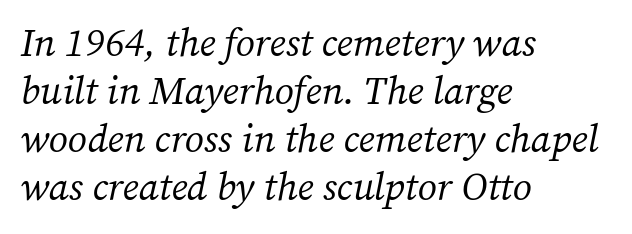
{"serif": "yes", "italic": "yes", "lean": "right", "slant_degrees": 12, "bold": "no", "weight": "regular", "width": "normal", "stroke_contrast": "medium", "x_height": "medium", "monospaced": "no", "underline": "no", "align": "left", "line_spacing_ratio": 1.23, "letter_spacing": "normal", "letter_spacing_em": 0.0, "glyph_px": 39}
